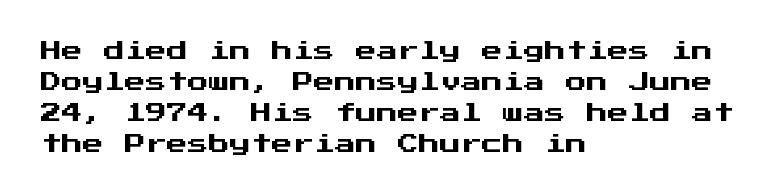
The image shows 21 px text type, upright; set left-aligned, normal line spacing (1.47x), normal letter spacing, not underlined.
